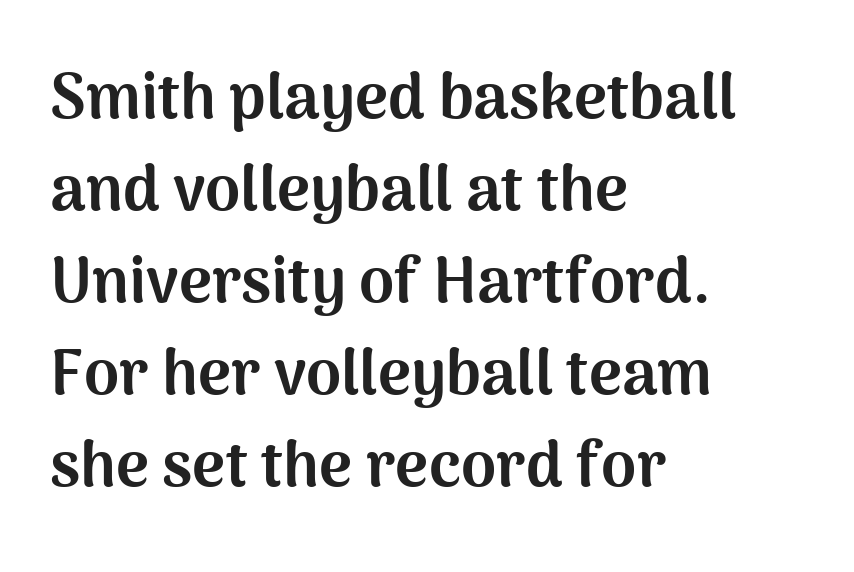
Q: Is the text bold? A: Yes.
Q: Is the text italic (slanted)? A: No, it is upright.
Q: Is the typeface a serif or a sans-serif typeface? A: Sans-serif.
Q: Is the text underlined? A: No.
Q: How is the paragraph aligned? A: Left-aligned.
Q: Is the spacing between letters normal or unusually wide? A: Normal.
Q: Is the spacing between lines tight, normal or loose? A: Normal.
Q: Width (condensed, normal, or wide)? A: Normal.
Q: Stroke contrast? A: Medium.
Q: x-height? A: Medium.
Q: Monospaced? A: No.
